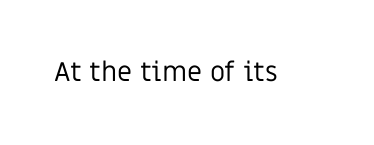
{"italic": "no", "bold": "no", "underline": "no", "letter_spacing": "normal", "letter_spacing_em": 0.0, "glyph_px": 27}
